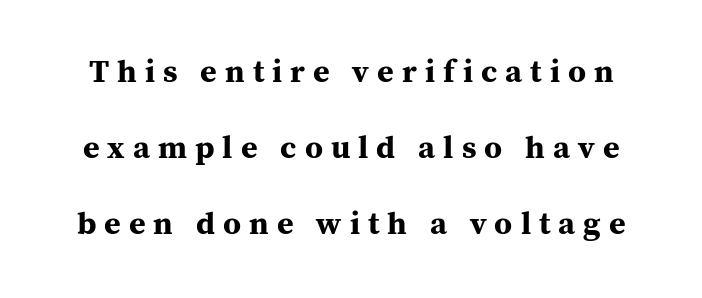
Q: Is the text bold? A: Yes.
Q: Is the text italic (slanted)? A: No, it is upright.
Q: Is the typeface a serif or a sans-serif typeface? A: Serif.
Q: Is the text underlined? A: No.
Q: Is the spacing between letters normal or unusually wide? A: Unusually wide.
Q: Is the spacing between lines tight, normal or loose? A: Loose.
Q: Width (condensed, normal, or wide)? A: Normal.
Q: Stroke contrast? A: Medium.
Q: x-height? A: Medium.
Q: Monospaced? A: No.
